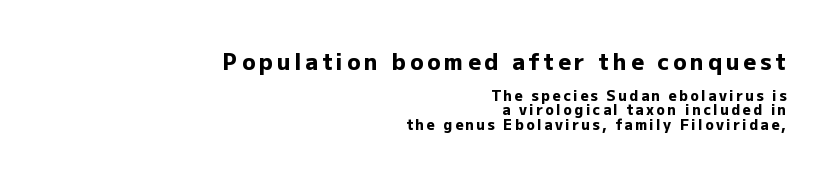
The first block has been scaled up relative to the second. Short and long lines alike share a common ending point at right. Tall strokes in this sample are plumb rather than angled. Typesetter's note: full bold, strokes at maximum text heaviness.
